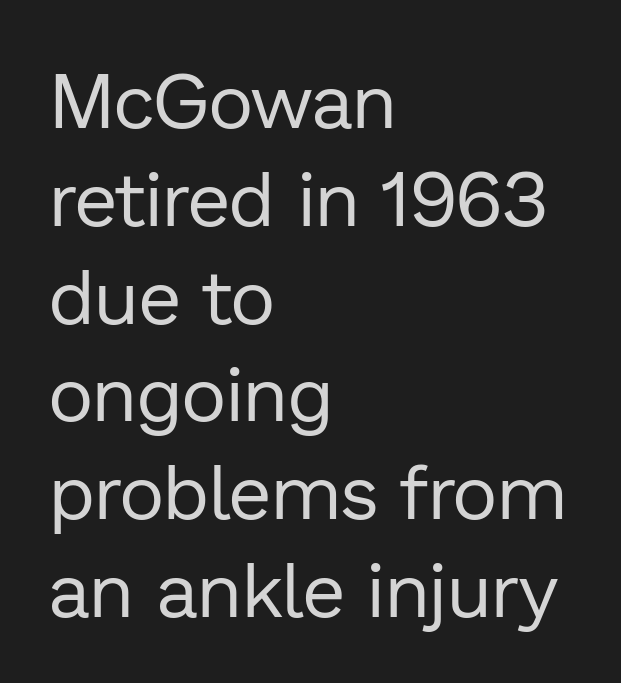
The space between consecutive lines is moderate. Quick note: not italic, upright. The font sits on the lighter half of the weight spectrum, regular included. Spacing verdict: proportional, widths tailored to each character. The glyphs in this specimen are sans serif.
